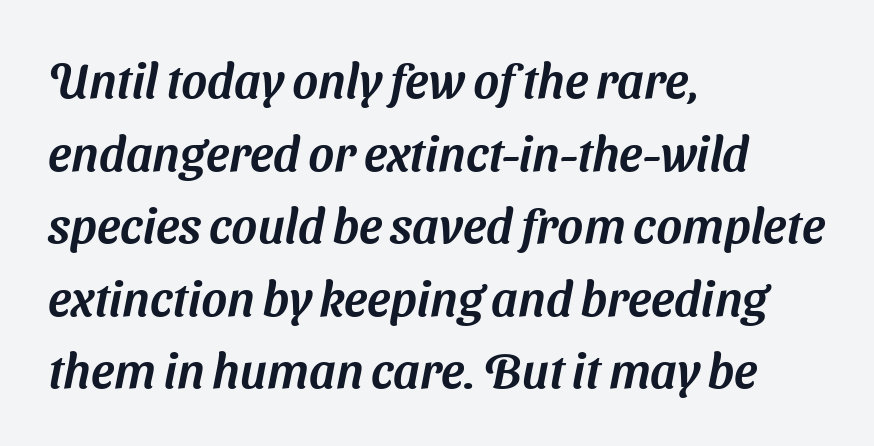
The image shows 49 px sans-serif type; set left-aligned, normal line spacing (1.48x), normal letter spacing, not underlined; medium stroke contrast and a medium x-height.
